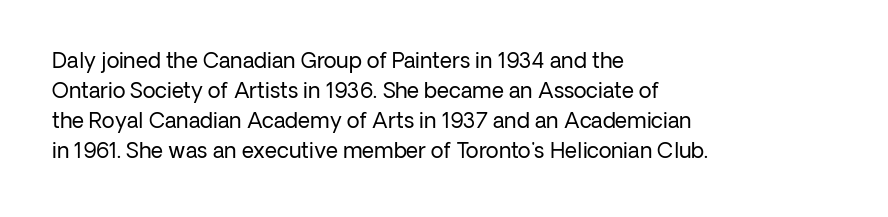
Compared with typical body copy, the letter spacing here is the same. The text block is weighted toward the left margin, trailing off unevenly rightward. The foot of each line stays bare and open. Evenly set lines give the paragraph a standard silhouette. Stroke thickness stays within the range of a standard reading face or lighter.
